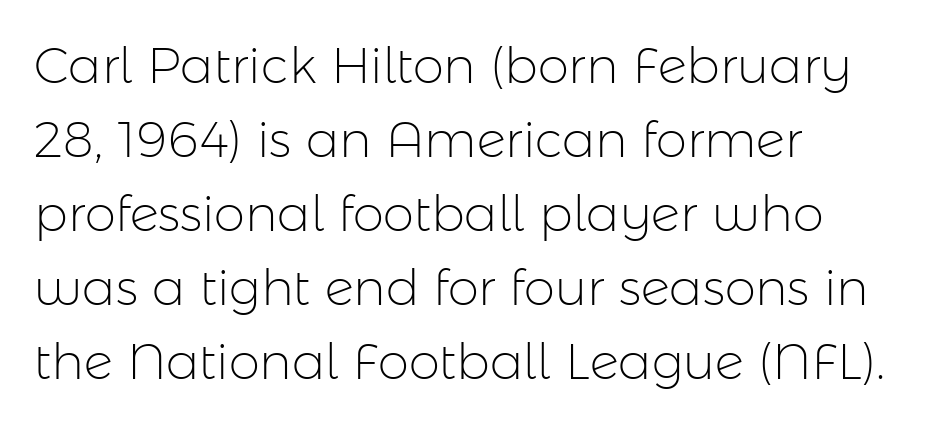
Q: Is the text bold? A: No.
Q: Is the text italic (slanted)? A: No, it is upright.
Q: Is the typeface a serif or a sans-serif typeface? A: Sans-serif.
Q: Is the text underlined? A: No.
Q: How is the paragraph aligned? A: Left-aligned.
Q: Is the spacing between letters normal or unusually wide? A: Normal.
Q: Is the spacing between lines tight, normal or loose? A: Normal.
Q: Width (condensed, normal, or wide)? A: Normal.
Q: Stroke contrast? A: Low.
Q: x-height? A: Medium.
Q: Monospaced? A: No.
